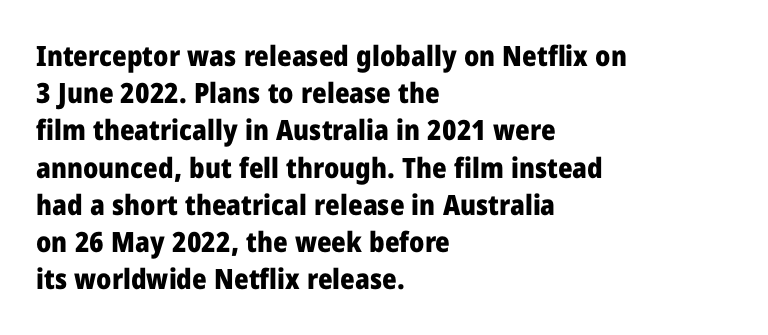
The rendering uses natural spacing where letterforms have individual widths. Characters follow at the spacing the type designer built in. Leading: standard. Descender tails drop into unmarked territory. Unlike italic type, these characters show no tilt at all. Grotesque or geometric, the face here clearly has no serifs.
